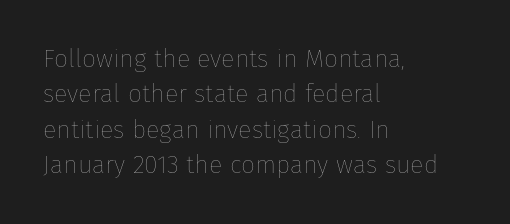
{"italic": "no", "bold": "no", "underline": "no", "align": "left", "line_spacing": "normal", "line_spacing_ratio": 1.42, "letter_spacing": "normal", "letter_spacing_em": 0.0, "glyph_px": 25}
